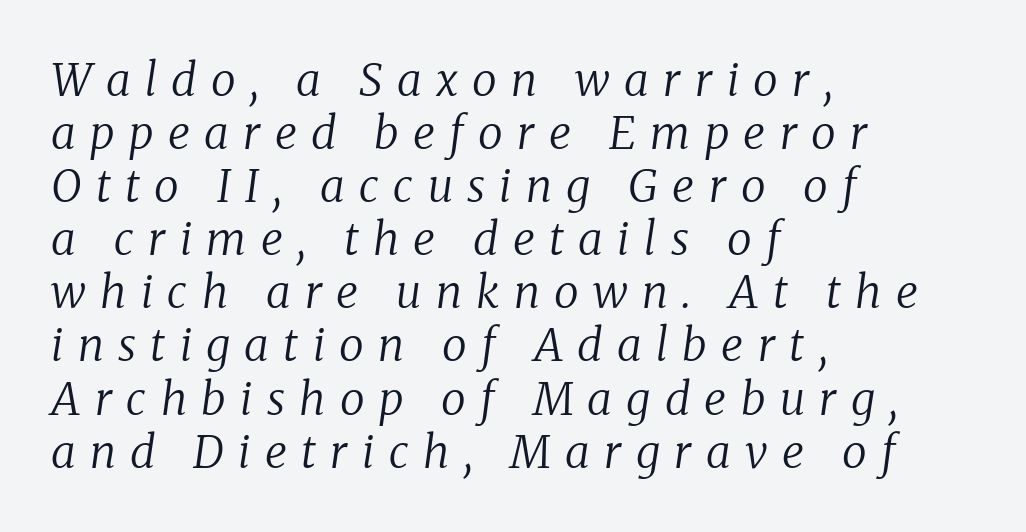
{"serif": "yes", "italic": "yes", "lean": "right", "slant_degrees": 8, "bold": "no", "weight": "regular", "width": "normal", "stroke_contrast": "low", "x_height": "medium", "monospaced": "no", "underline": "no", "align": "left", "line_spacing_ratio": 1.18, "letter_spacing": "wide", "letter_spacing_em": 0.32, "glyph_px": 45}
